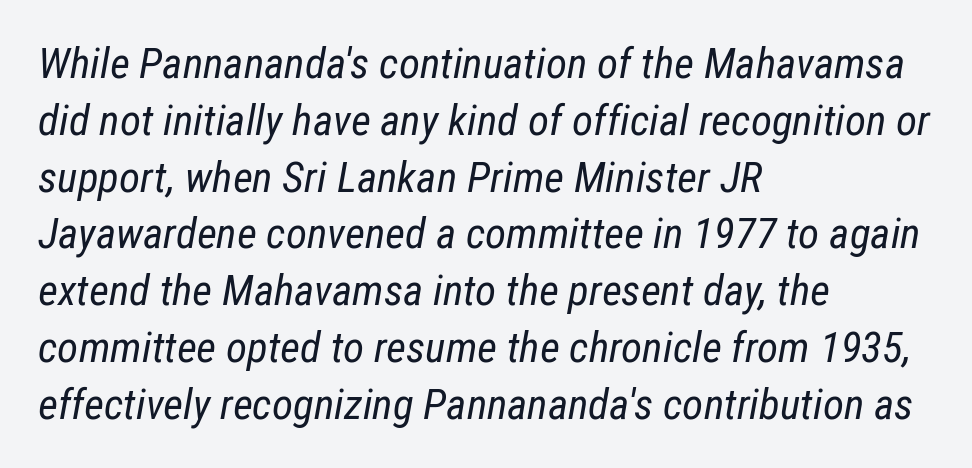
Alignment: flush left. Proportional: the letters do not fall into vertical columns. Style check: oblique. The passage shown has conventional tracking throughout.
